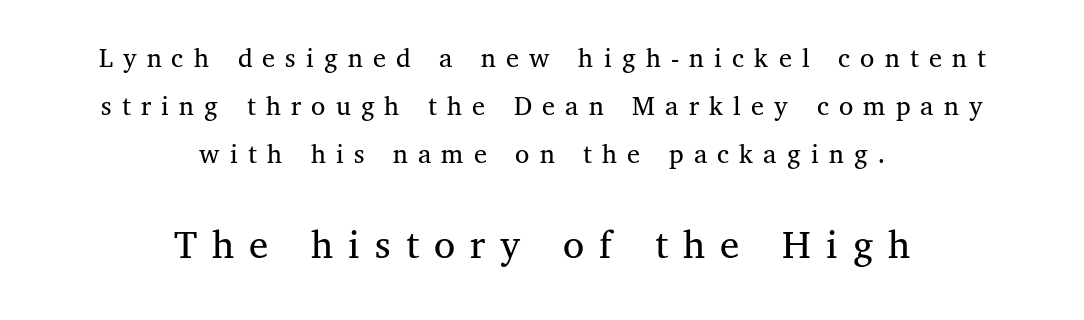
{"serif": "yes", "italic": "no", "bold": "no", "weight": "regular", "width": "normal", "stroke_contrast": "medium", "x_height": "medium", "monospaced": "no", "underline": "no", "align": "center", "line_spacing": "normal", "line_spacing_ratio": 1.65, "letter_spacing": "wide", "letter_spacing_em": 0.35, "larger_block": "second", "size_ratio": 1.48, "glyph_px": 43}
